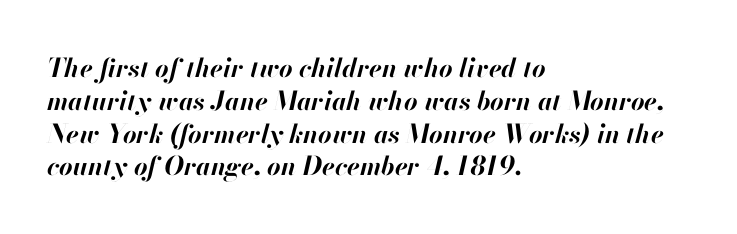
The image shows 26 px bold type, italic (leaning right); set left-aligned, normal line spacing (1.26x), normal letter spacing, not underlined.
